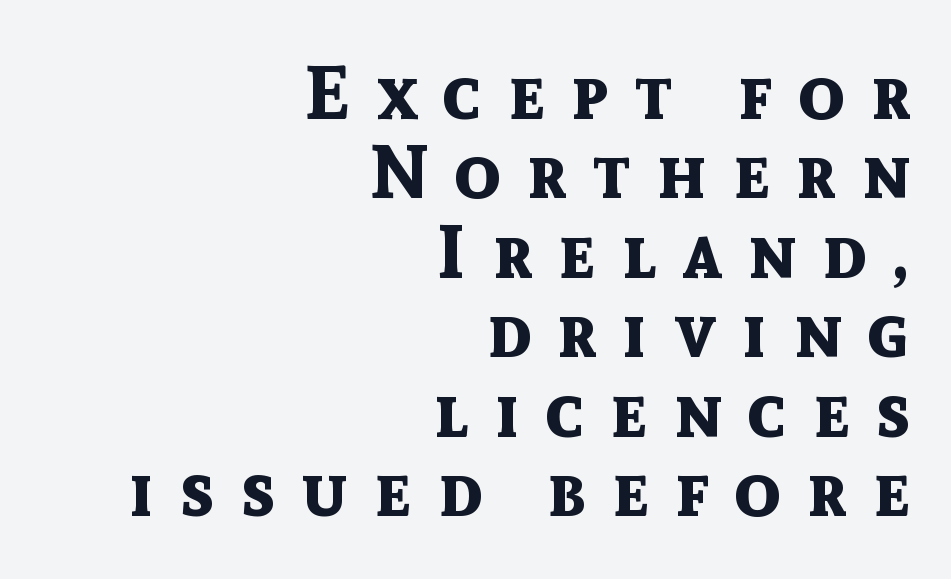
Students, note that the glyphs here are deliberately spaced far apart. The font's upright variant was chosen for this text. The characters display no serif detailing; their extremities are plain. The passage shown stacks its lines with hardly any gap.
